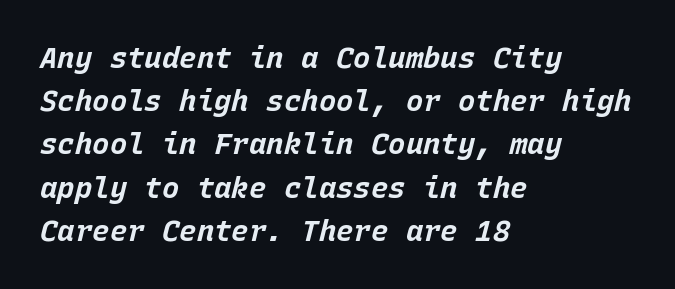
{"italic": "yes", "lean": "right", "slant_degrees": 15, "bold": "yes", "weight": "bold", "width": "normal", "stroke_contrast": "low", "x_height": "large", "monospaced": "yes", "underline": "no", "align": "left", "line_spacing": "normal", "line_spacing_ratio": 1.49, "letter_spacing": "normal", "letter_spacing_em": 0.0, "glyph_px": 29}
